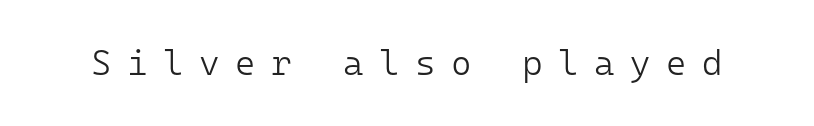
Q: Is the text bold? A: No.
Q: Is the text italic (slanted)? A: No, it is upright.
Q: Is the typeface a serif or a sans-serif typeface? A: Sans-serif.
Q: Is the text underlined? A: No.
Q: Is the spacing between letters normal or unusually wide? A: Unusually wide.
Q: Width (condensed, normal, or wide)? A: Normal.
Q: Stroke contrast? A: Low.
Q: x-height? A: Medium.
Q: Monospaced? A: Yes.
